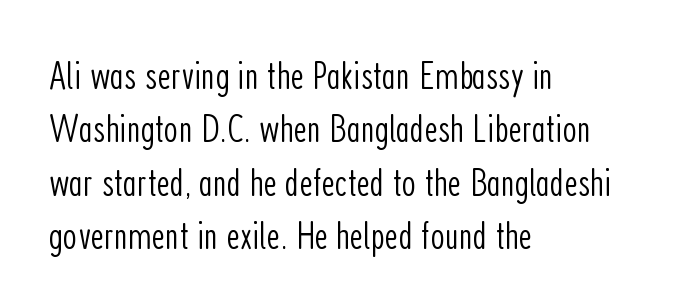
Think of a printed novel: that variable character pitch is what you see here. The face looks like a standard text weight, possibly lighter. The typography opts for an upright posture over an oblique one. The rendering keeps characters at their native spacing. Line starts are locked; line ends wander.
